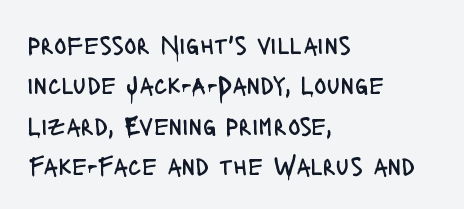
The image shows 26 px text type, upright; set left-aligned, normal line spacing (1.55x), normal letter spacing, not underlined.
